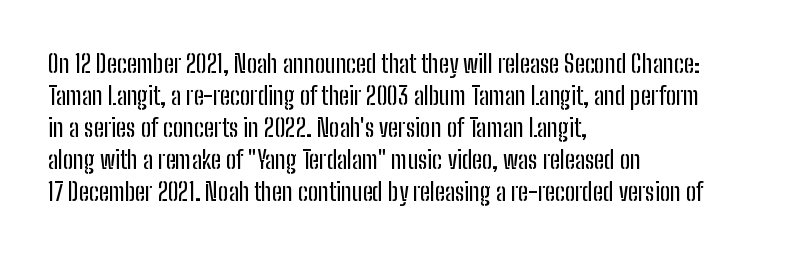
{"italic": "no", "underline": "no", "align": "left", "line_spacing": "normal", "line_spacing_ratio": 1.28, "letter_spacing": "normal", "letter_spacing_em": 0.0, "glyph_px": 25}
